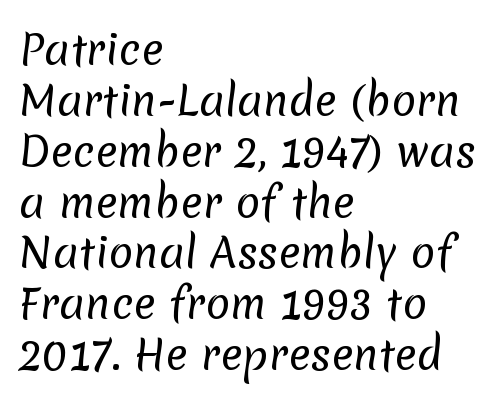
Between one letter and the next there's only the usual sliver of space. The passage shown is not bold in any degree. Teacher's note: observe the even left margin — that is flush-left alignment. Typographically, this falls in the sans-serif category. Any mark beneath the type? The region is blank. The rendering uses natural spacing where letterforms have individual widths.
